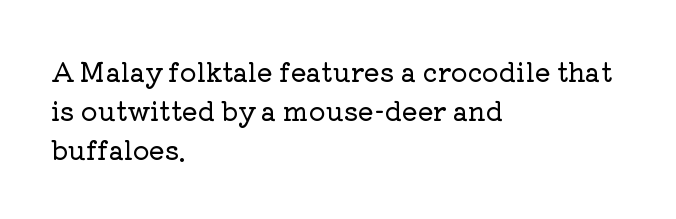
Q: Is the text italic (slanted)? A: No, it is upright.
Q: Is the text underlined? A: No.
Q: How is the paragraph aligned? A: Left-aligned.
Q: Is the spacing between letters normal or unusually wide? A: Normal.
Q: Is the spacing between lines tight, normal or loose? A: Normal.
